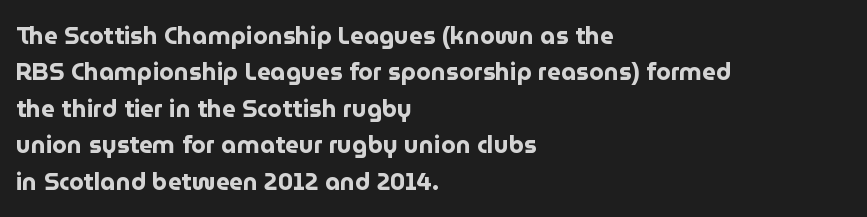
{"italic": "no", "bold": "yes", "underline": "no", "align": "left", "line_spacing": "normal", "line_spacing_ratio": 1.52, "letter_spacing": "normal", "letter_spacing_em": 0.0, "glyph_px": 24}
